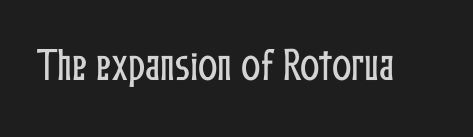
Q: Is the text italic (slanted)? A: No, it is upright.
Q: Is the text underlined? A: No.
Q: Is the spacing between letters normal or unusually wide? A: Normal.
Q: Width (condensed, normal, or wide)? A: Condensed.
Q: Stroke contrast? A: Low.
Q: x-height? A: Medium.
Q: Monospaced? A: No.
